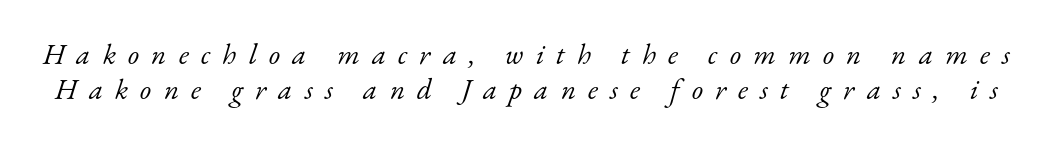
The font's italic variant was chosen for this text. The passage shown is typed in a proportional face where columns would drift. The letters look calm and open, with moderate or lighter stems. The strip under each line holds only bare page. The characters display serif detailing at their extremities.
